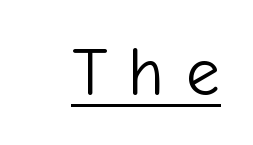
Q: Is the text bold? A: No.
Q: Is the text italic (slanted)? A: No, it is upright.
Q: Is the typeface a serif or a sans-serif typeface? A: Sans-serif.
Q: Is the text underlined? A: Yes.
Q: Is the spacing between letters normal or unusually wide? A: Unusually wide.
Q: Width (condensed, normal, or wide)? A: Normal.
Q: Stroke contrast? A: Low.
Q: x-height? A: Medium.
Q: Monospaced? A: No.
